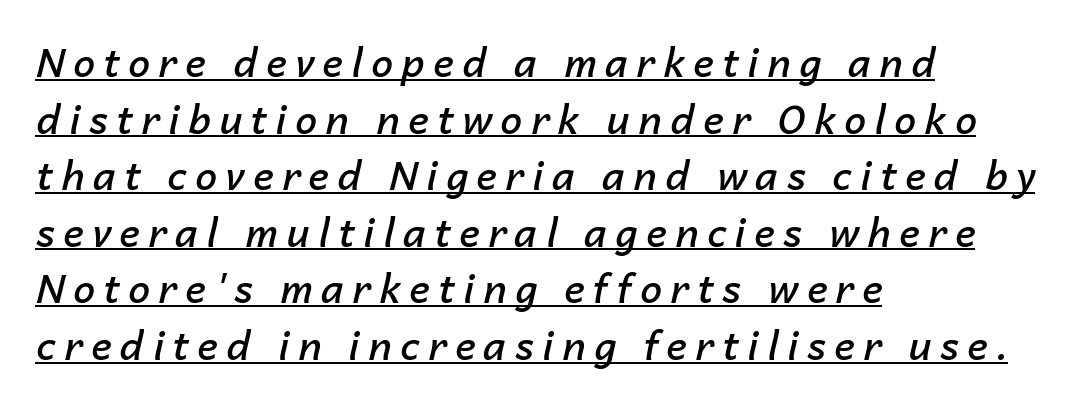
{"italic": "yes", "lean": "right", "slant_degrees": 14, "bold": "semi", "weight": "semibold", "width": "normal", "stroke_contrast": "low", "x_height": "medium", "monospaced": "no", "underline": "yes", "align": "left", "line_spacing": "normal", "line_spacing_ratio": 1.45, "letter_spacing": "wide", "letter_spacing_em": 0.22, "glyph_px": 39}
